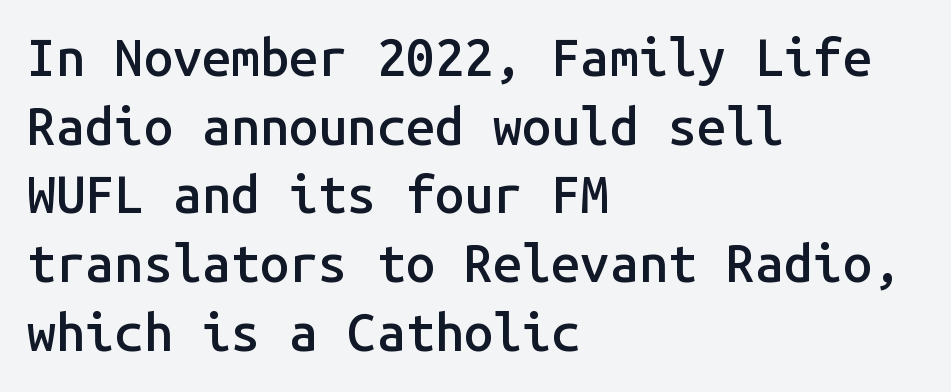
Q: Is the text bold? A: Semi-bold.
Q: Is the text italic (slanted)? A: No, it is upright.
Q: Is the typeface a serif or a sans-serif typeface? A: Sans-serif.
Q: Is the text underlined? A: No.
Q: How is the paragraph aligned? A: Left-aligned.
Q: Is the spacing between letters normal or unusually wide? A: Normal.
Q: Is the spacing between lines tight, normal or loose? A: Normal.
Q: Width (condensed, normal, or wide)? A: Normal.
Q: Stroke contrast? A: Low.
Q: x-height? A: Medium.
Q: Monospaced? A: Yes.
